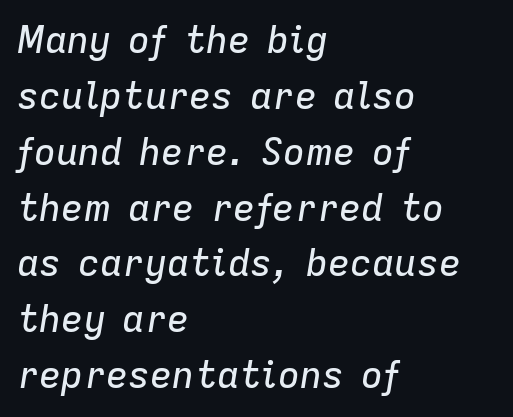
Each letter keeps its own natural width here, so spacing adapts to shape. Normally led — the rows are evenly, conventionally spaced. Notice how the stems are inclined rather than vertical — that's the hallmark of italics. Any mark beneath the type? The region is blank. A typesetter would call this zero additional tracking. These lines are set flush left with a ragged right edge.
